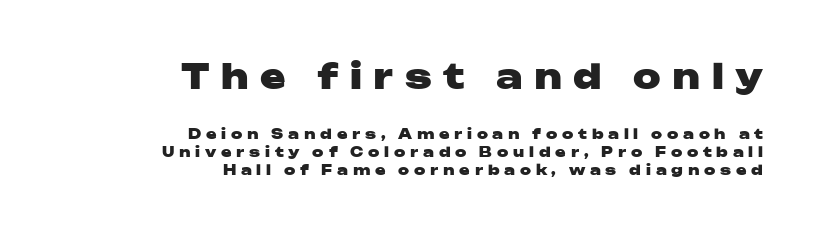
Q: Is the text bold? A: Yes.
Q: Is the text italic (slanted)? A: No, it is upright.
Q: Is the typeface a serif or a sans-serif typeface? A: Sans-serif.
Q: Is the text underlined? A: No.
Q: How is the paragraph aligned? A: Right-aligned.
Q: Is the spacing between letters normal or unusually wide? A: Unusually wide.
Q: Is the spacing between lines tight, normal or loose? A: Normal.
Q: Which block of text is set in a larger size, the first (top) or the second (bottom)? A: The first (top) one.
Q: Width (condensed, normal, or wide)? A: Wide.
Q: Stroke contrast? A: Low.
Q: x-height? A: Medium.
Q: Monospaced? A: No.
